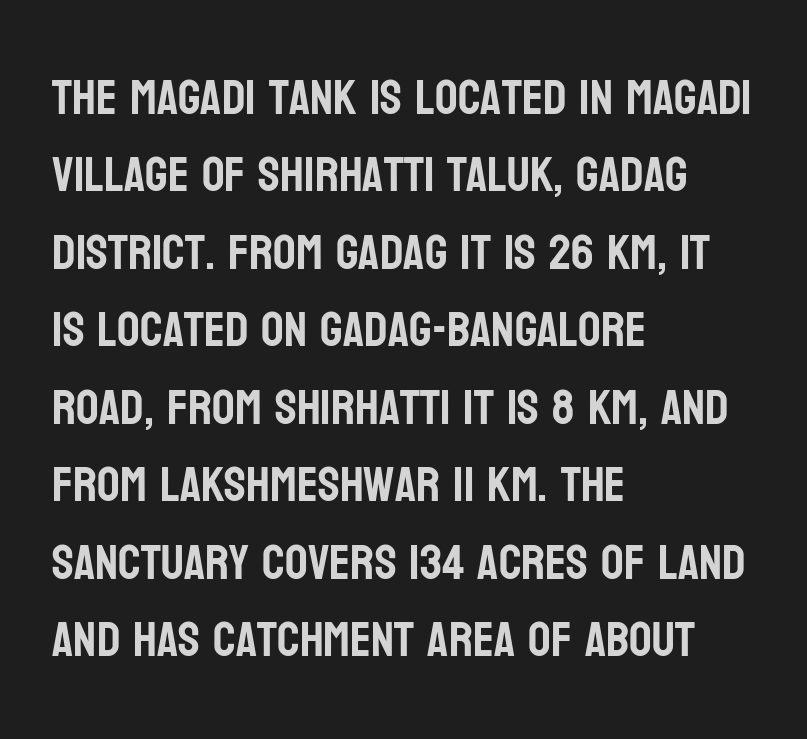
Q: Is the text italic (slanted)? A: No, it is upright.
Q: Is the typeface a serif or a sans-serif typeface? A: Sans-serif.
Q: Is the text underlined? A: No.
Q: How is the paragraph aligned? A: Left-aligned.
Q: Is the spacing between letters normal or unusually wide? A: Normal.
Q: Is the spacing between lines tight, normal or loose? A: Normal.
Q: Width (condensed, normal, or wide)? A: Condensed.
Q: Stroke contrast? A: Low.
Q: x-height? A: Large.
Q: Monospaced? A: No.
